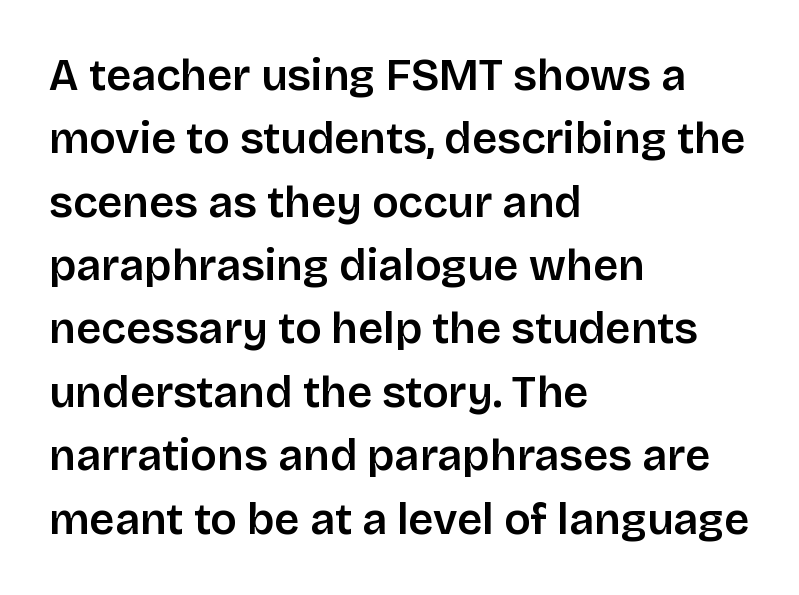
These lines were composed using upright roman letters. Descenders hang freely into open space. Caption: multi-line text, flush left, ragged right. Honestly, the row spacing looks completely unremarkable. Default kerning and tracking; the words read as compact shapes.
